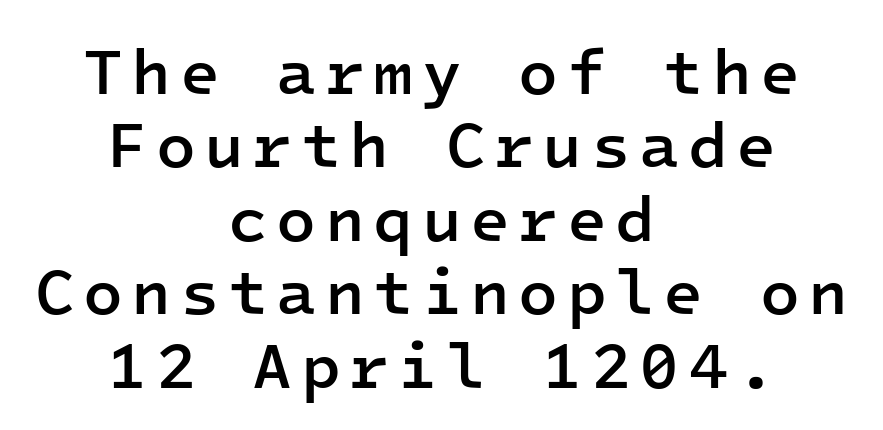
These words are printed semibold, heavier than regular yet not bold. Nobody drew a line under any word here. Are there feet on the stems? There aren't — it's a sans. Is this a fixed-width face? Yes — each glyph sits in an identical cell.
